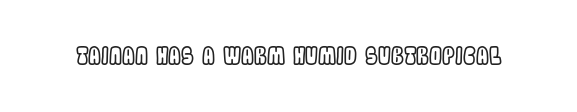
The image shows 23 px text type, upright; set normal letter spacing, not underlined.
